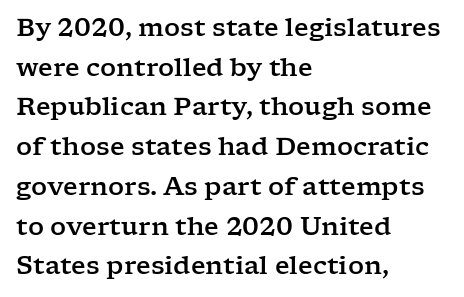
The image shows 25 px text type, upright; set left-aligned, normal line spacing (1.59x), normal letter spacing, not underlined.
